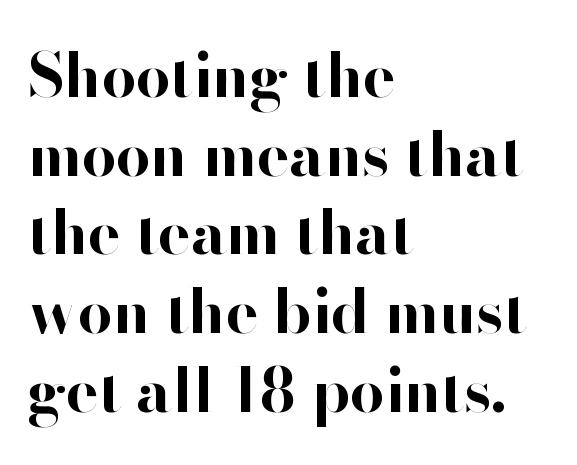
The image shows 61 px bold sans-serif type, upright; set left-aligned, normal line spacing (1.29x), normal letter spacing, not underlined; high stroke contrast and a small x-height.
